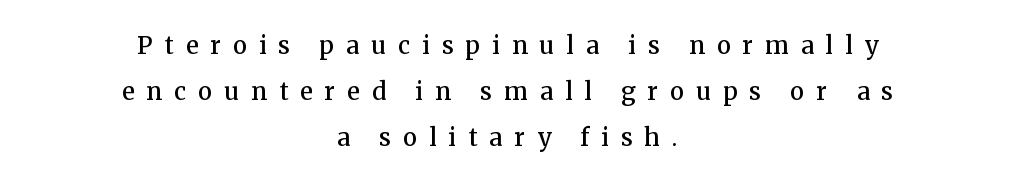
Leftover space on each line is divided equally before and after the words. Anything drawn beneath the words? Only blank space. The type is letterspaced generously, with wide tracking. The characters look somewhat weighty, a semibold short of true bold. If you measured baseline to baseline, you'd find a long distance. In terms of posture, this sample is upright.
